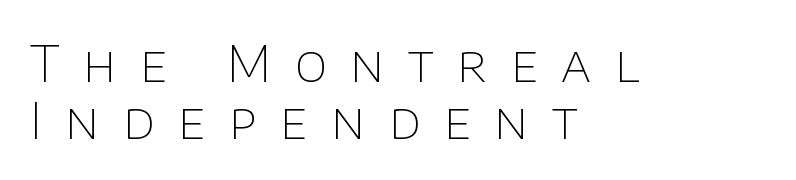
{"serif": "no", "italic": "no", "bold": "no", "weight": "thin", "width": "normal", "stroke_contrast": "low", "x_height": "large", "monospaced": "no", "underline": "no", "align": "left", "line_spacing": "tight", "line_spacing_ratio": 1.14, "letter_spacing": "wide", "letter_spacing_em": 0.47, "glyph_px": 50}
